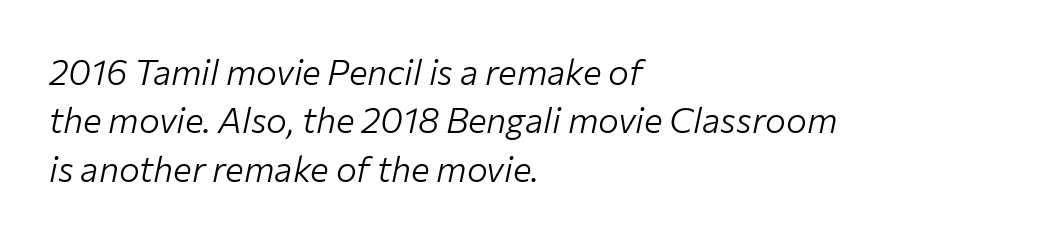
The image shows 35 px light type, italic (leaning right); set left-aligned, normal line spacing (1.38x), normal letter spacing, not underlined; low stroke contrast and a medium x-height.
